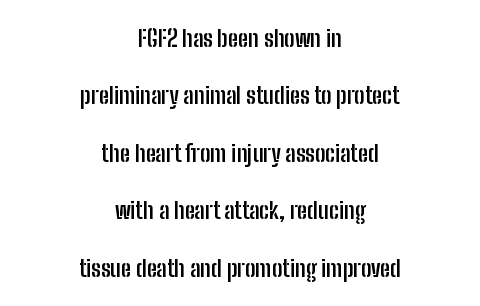
Students, note that the glyphs here touch the page at normal intervals. Ascenders rise straight up at ninety degrees. Plain, unruled lines of type. Notice how thick the strokes are: this is what a full bold looks like. Interline gaps are noticeably wide in this sample.
